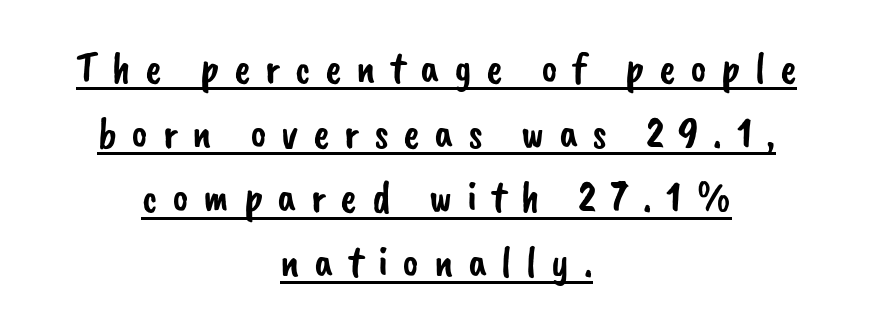
Looks like someone drew a line under every word here. The glyphs in this specimen are sans serif. Character widths vary here, with narrow letters taking less room than wide ones. Observe the wide spacing: letters keep a clear distance from each other. Does the leading feel generous? No, just average. If you folded the block vertically in half, each line would mirror itself in length.
